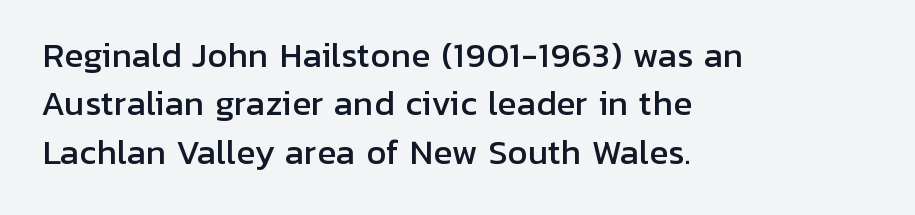
Q: Is the text italic (slanted)? A: No, it is upright.
Q: Is the typeface a serif or a sans-serif typeface? A: Sans-serif.
Q: Is the text underlined? A: No.
Q: How is the paragraph aligned? A: Left-aligned.
Q: Is the spacing between letters normal or unusually wide? A: Normal.
Q: Is the spacing between lines tight, normal or loose? A: Normal.
Q: Width (condensed, normal, or wide)? A: Normal.
Q: Stroke contrast? A: Low.
Q: x-height? A: Medium.
Q: Monospaced? A: No.
